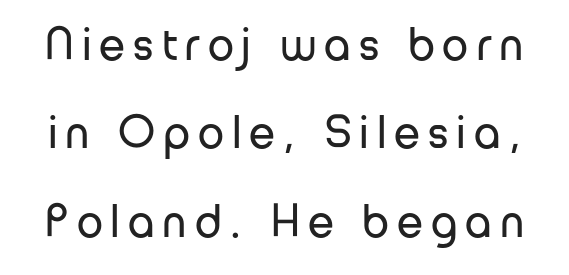
{"serif": "no", "italic": "no", "bold": "no", "weight": "regular", "width": "normal", "stroke_contrast": "low", "x_height": "medium", "monospaced": "no", "underline": "no", "line_spacing_ratio": 1.88, "glyph_px": 47}
